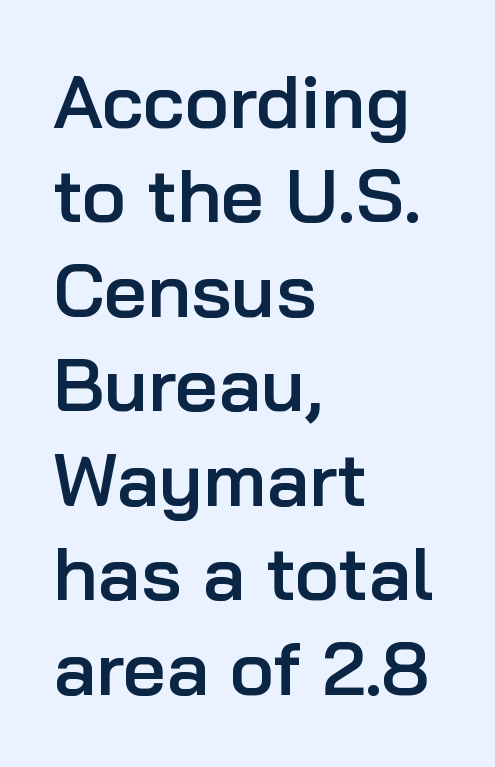
Q: Is the text bold? A: Semi-bold.
Q: Is the text italic (slanted)? A: No, it is upright.
Q: Is the typeface a serif or a sans-serif typeface? A: Sans-serif.
Q: Is the text underlined? A: No.
Q: How is the paragraph aligned? A: Left-aligned.
Q: Is the spacing between letters normal or unusually wide? A: Normal.
Q: Is the spacing between lines tight, normal or loose? A: Normal.
Q: Width (condensed, normal, or wide)? A: Normal.
Q: Stroke contrast? A: Low.
Q: x-height? A: Medium.
Q: Monospaced? A: No.
